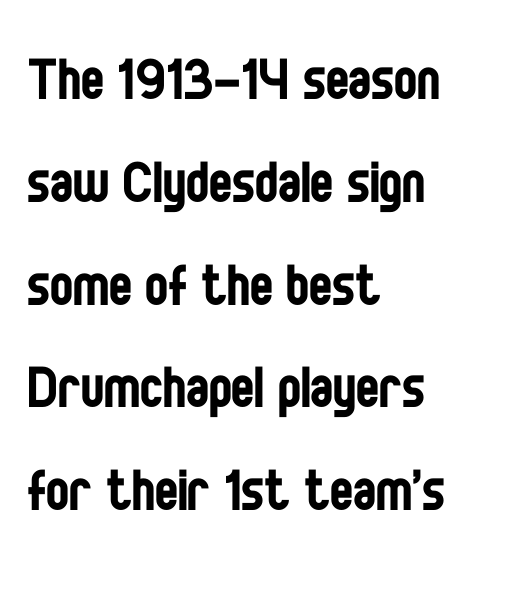
The image shows 69 px regular-weight, condensed sans-serif type, upright; set left-aligned, normal line spacing (1.49x), normal letter spacing, not underlined; low stroke contrast and a large x-height.
